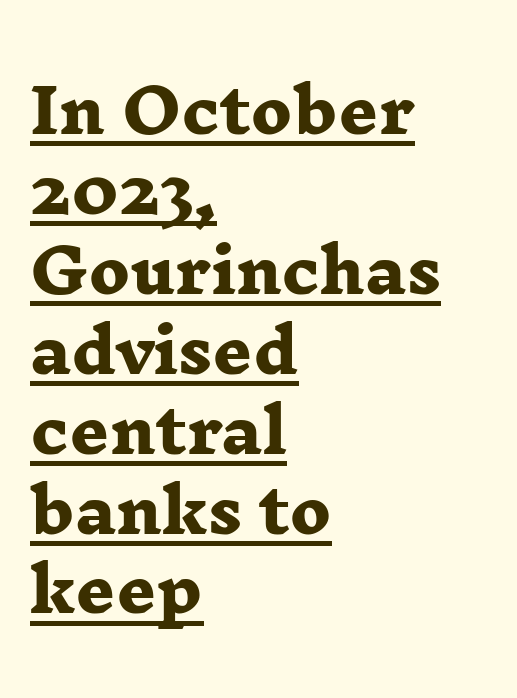
{"serif": "yes", "bold": "yes", "weight": "heavy", "width": "wide", "stroke_contrast": "low", "x_height": "medium", "monospaced": "no", "underline": "yes", "align": "left", "line_spacing": "normal", "line_spacing_ratio": 1.31, "letter_spacing": "normal", "letter_spacing_em": 0.0, "glyph_px": 61}
